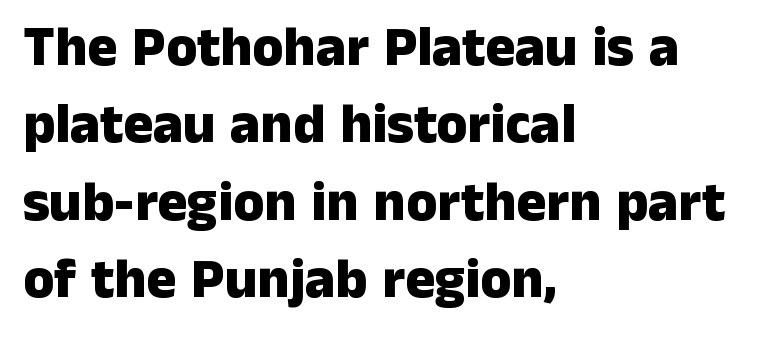
The image shows 56 px heavy sans-serif type, upright; set left-aligned, normal line spacing (1.38x), normal letter spacing, not underlined; low stroke contrast and a medium x-height.
